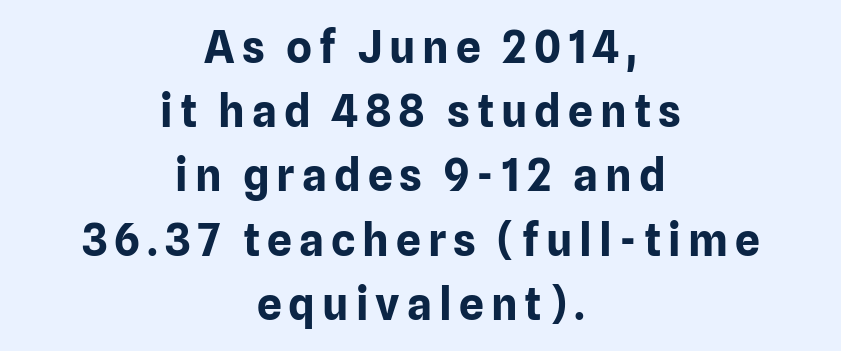
Q: Is the text bold? A: Yes.
Q: Is the text italic (slanted)? A: No, it is upright.
Q: Is the typeface a serif or a sans-serif typeface? A: Sans-serif.
Q: Is the text underlined? A: No.
Q: How is the paragraph aligned? A: Centered.
Q: Is the spacing between lines tight, normal or loose? A: Normal.
Q: Width (condensed, normal, or wide)? A: Normal.
Q: Stroke contrast? A: Low.
Q: x-height? A: Medium.
Q: Monospaced? A: No.
